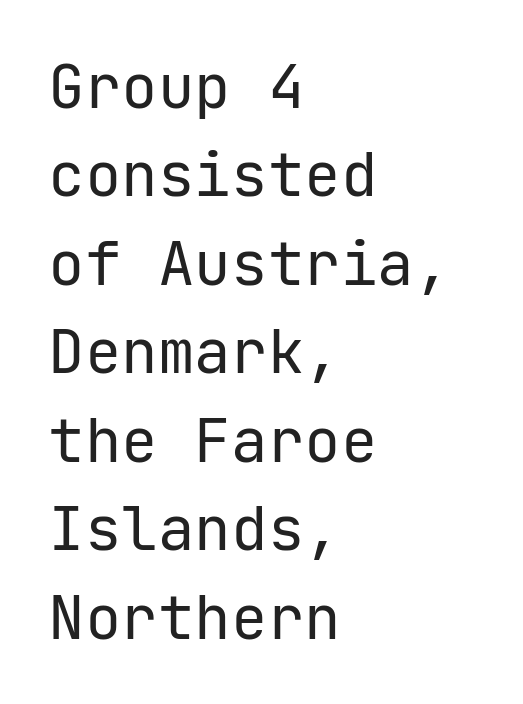
The image shows 61 px regular-weight sans-serif type, upright, monospaced; set left-aligned, normal line spacing (1.45x), normal letter spacing, not underlined; low stroke contrast and a medium x-height.
